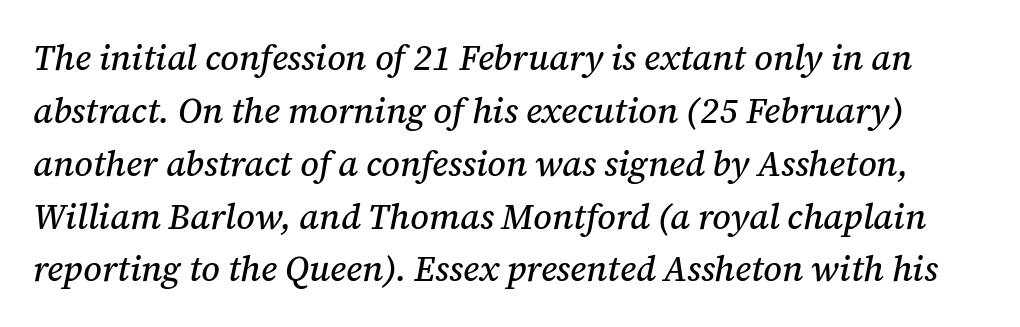
The image shows 35 px serif type, italic (leaning right); set normal line spacing (1.51x), normal letter spacing, not underlined; medium stroke contrast and a medium x-height.
